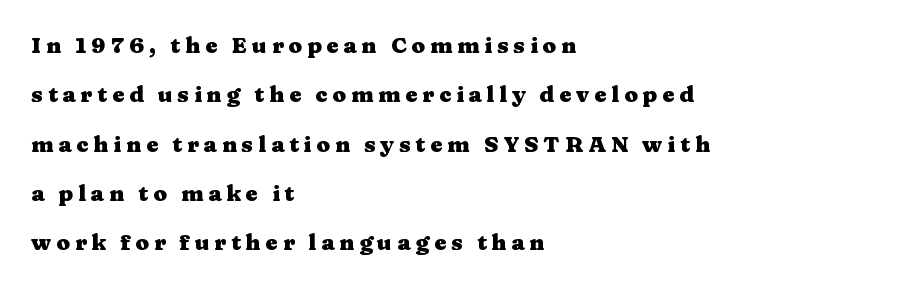
How heavy is the stroke? Heavy — this is a bold. Each row of text sits above clean, open space. Successive baselines arrive slowly, with a big drop between each. These lines are set flush left with a ragged right edge.
